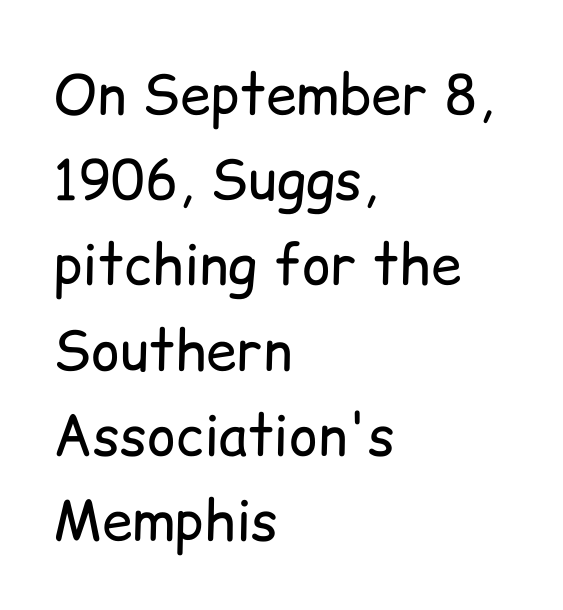
Q: Is the text bold? A: No.
Q: Is the text italic (slanted)? A: No, it is upright.
Q: Is the typeface a serif or a sans-serif typeface? A: Sans-serif.
Q: Is the text underlined? A: No.
Q: How is the paragraph aligned? A: Left-aligned.
Q: Is the spacing between letters normal or unusually wide? A: Normal.
Q: Is the spacing between lines tight, normal or loose? A: Normal.
Q: Width (condensed, normal, or wide)? A: Normal.
Q: Stroke contrast? A: Low.
Q: x-height? A: Medium.
Q: Monospaced? A: No.
